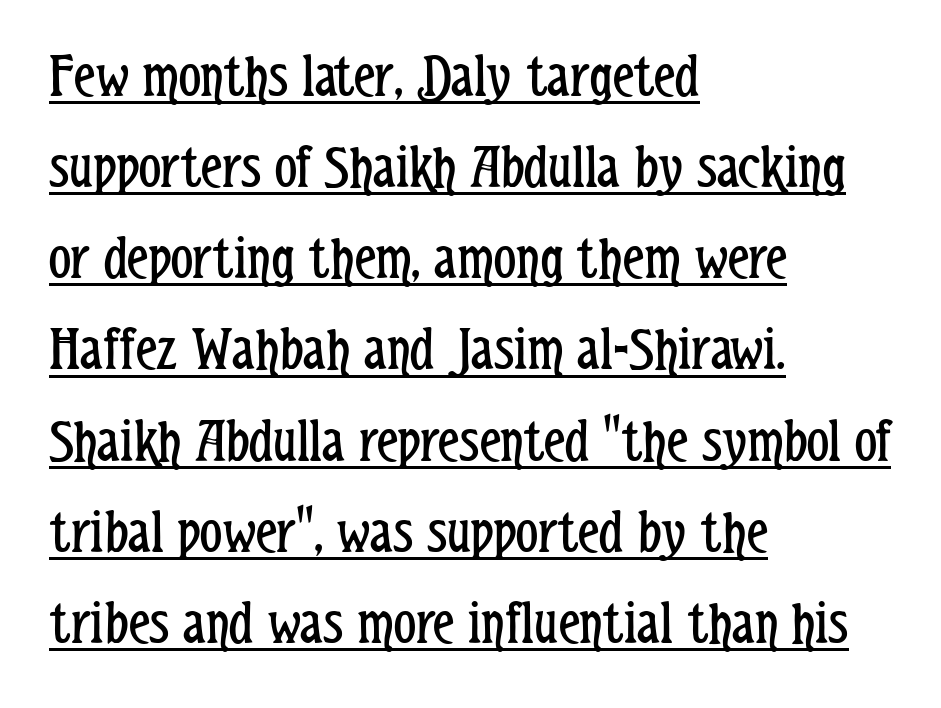
Q: Is the text bold? A: No.
Q: Is the text italic (slanted)? A: No, it is upright.
Q: Is the typeface a serif or a sans-serif typeface? A: Sans-serif.
Q: Is the text underlined? A: Yes.
Q: How is the paragraph aligned? A: Left-aligned.
Q: Is the spacing between letters normal or unusually wide? A: Normal.
Q: Is the spacing between lines tight, normal or loose? A: Normal.
Q: Width (condensed, normal, or wide)? A: Condensed.
Q: Stroke contrast? A: Low.
Q: x-height? A: Medium.
Q: Monospaced? A: No.
